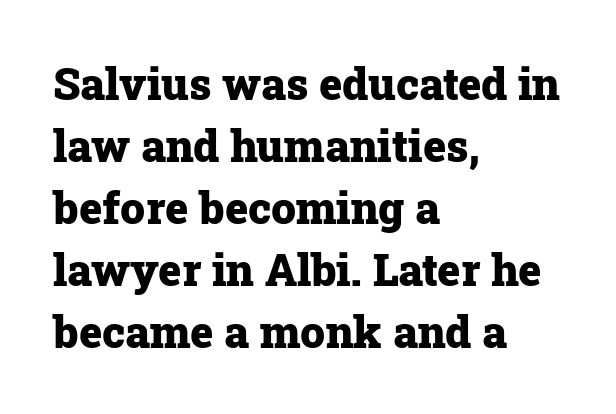
Q: Is the text bold? A: Yes.
Q: Is the text italic (slanted)? A: No, it is upright.
Q: Is the typeface a serif or a sans-serif typeface? A: Serif.
Q: Is the text underlined? A: No.
Q: How is the paragraph aligned? A: Left-aligned.
Q: Is the spacing between letters normal or unusually wide? A: Normal.
Q: Is the spacing between lines tight, normal or loose? A: Normal.
Q: Width (condensed, normal, or wide)? A: Normal.
Q: Stroke contrast? A: Low.
Q: x-height? A: Medium.
Q: Monospaced? A: No.
